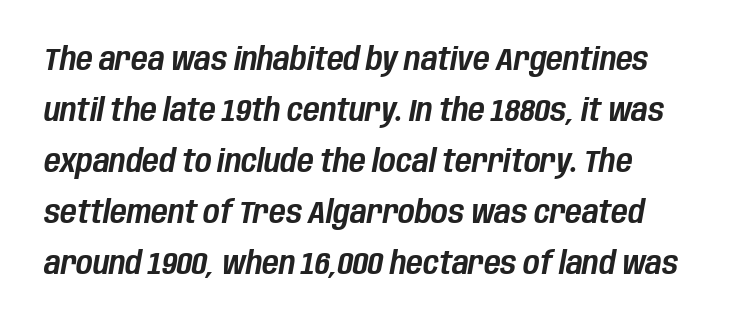
Slanted lettering throughout. Observe the ordinary spacing: letters are neighbours, not strangers. This sample keeps an unexceptional amount of space between lines. Note the varied advance widths — an 'i' is clearly narrower than an 'm'. Is the block centered? No — it sits flush against the left margin.
